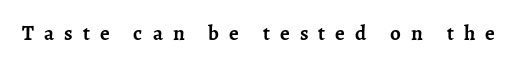
The line texture is sparse and dotted thanks to wide tracking. Unmarked baselines from the first word to the last. Set as a true bold cut, around the 700 mark. Posture: vertical.
